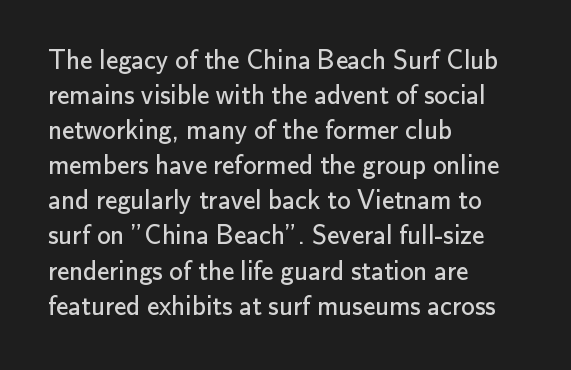
The image shows 27 px text type, upright; set left-aligned, normal line spacing (1.3x), normal letter spacing, not underlined.
